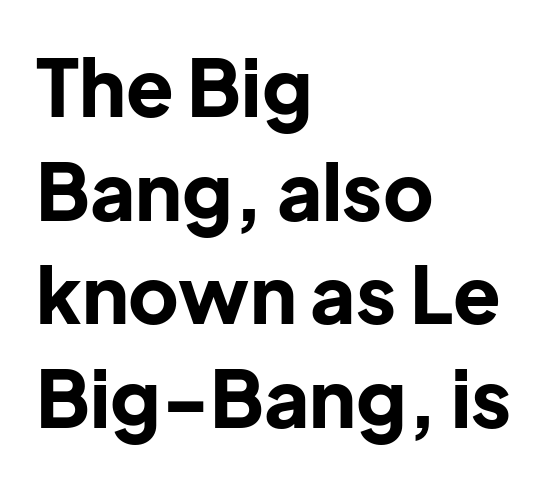
The rendering anchors every line to the left-hand side. No feet cap the strokes, marking this as sans-serif type. The passage shown is typed in a proportional face where columns would drift. Horizontal bands of white between lines are of average thickness.
